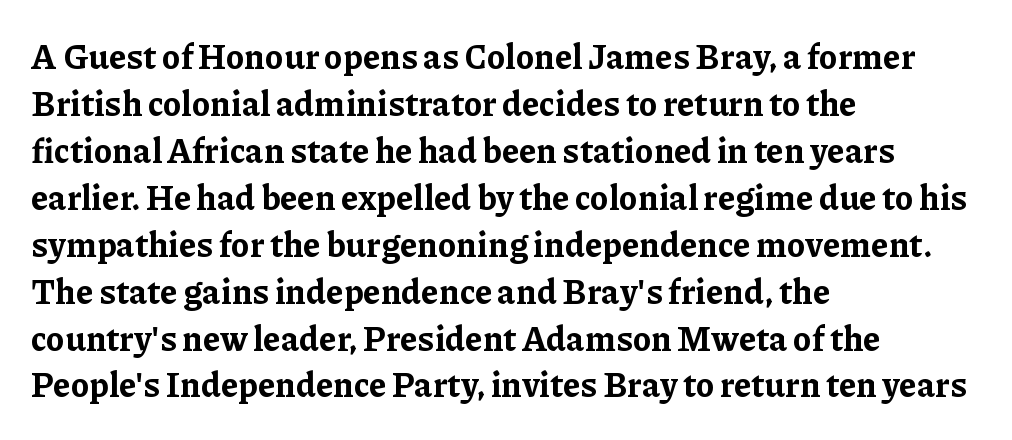
Each glyph is drawn with heavy, bold strokes. Are there feet on the stems? There are — it's a serif. Each letter keeps its own natural width here, so spacing adapts to shape. Alignment: flush left. The space beneath each line is pristine and unruled. In terms of leading, this rendering sits right in the middle.
